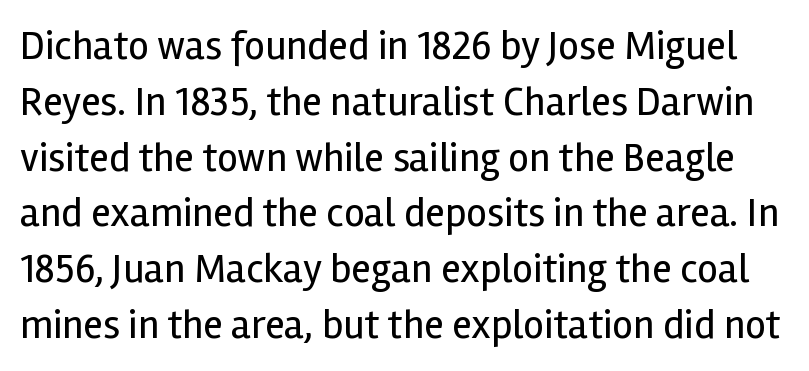
{"serif": "no", "italic": "no", "bold": "no", "weight": "regular", "width": "normal", "x_height": "medium", "monospaced": "no", "underline": "no", "line_spacing": "normal", "line_spacing_ratio": 1.36, "letter_spacing": "normal", "letter_spacing_em": 0.0, "glyph_px": 41}
